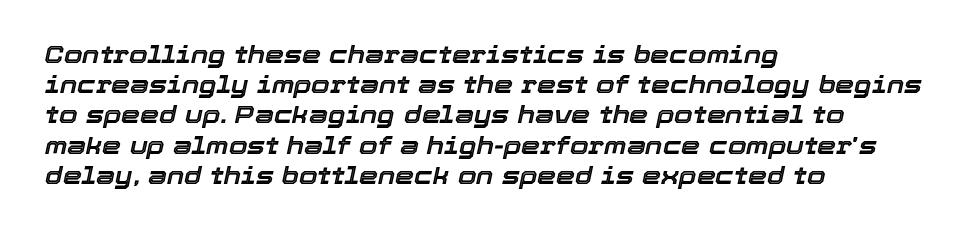
Underline: absent. An italicized treatment has been applied to the whole sample. Is there much room between lines? A standard amount, neither cramped nor airy. These lines keep a tight, regular rhythm from letter to letter. Casual observation: everything's shoved over to the left.
